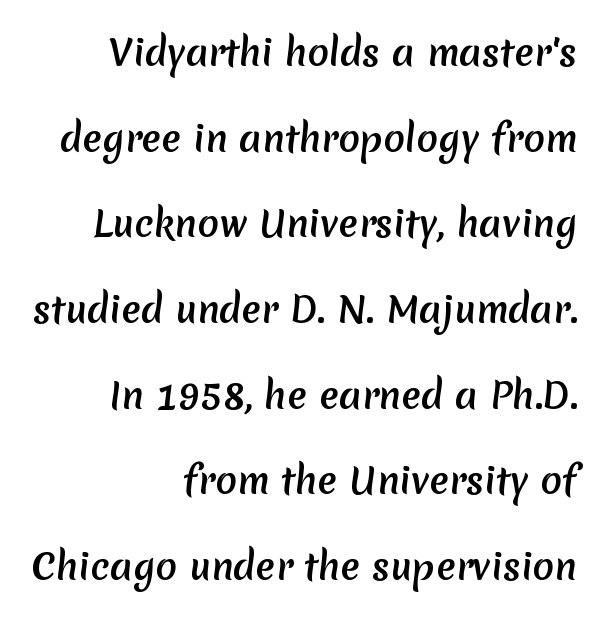
{"serif": "no", "width": "normal", "stroke_contrast": "medium", "x_height": "medium", "monospaced": "no", "underline": "no", "align": "right", "line_spacing": "loose", "line_spacing_ratio": 2.38, "letter_spacing": "normal", "letter_spacing_em": 0.0, "glyph_px": 36}
